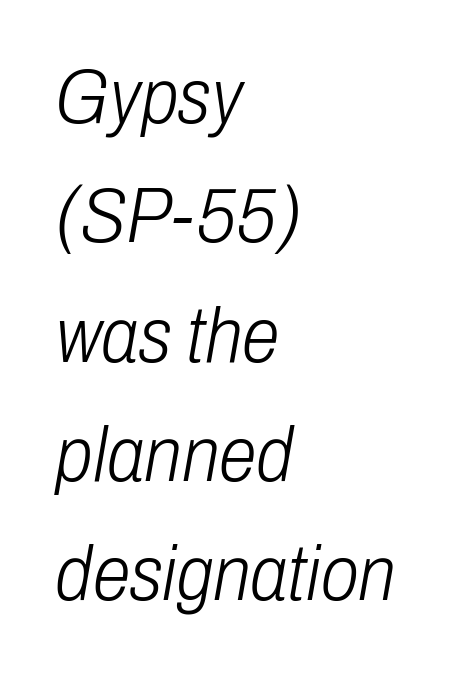
The image shows 77 px light, condensed type, italic (leaning right); set left-aligned, normal line spacing (1.55x), normal letter spacing, not underlined; low stroke contrast and a medium x-height.
